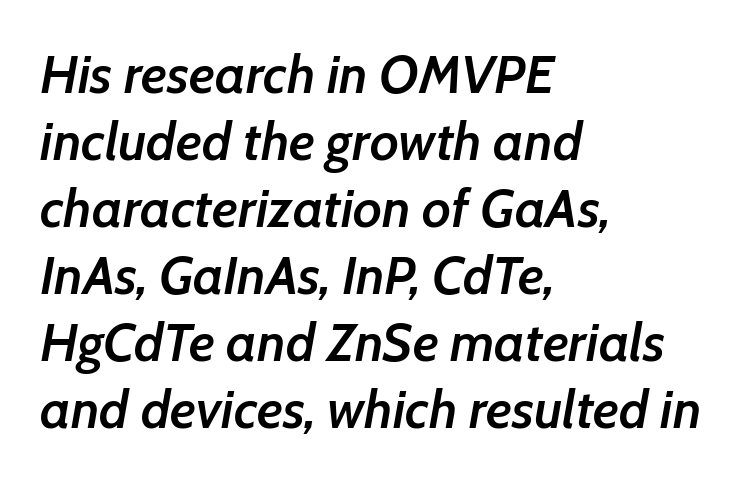
The image shows 54 px semibold type, italic (leaning right); set left-aligned, line spacing 1.24x, normal letter spacing, not underlined; low stroke contrast and a medium x-height.
